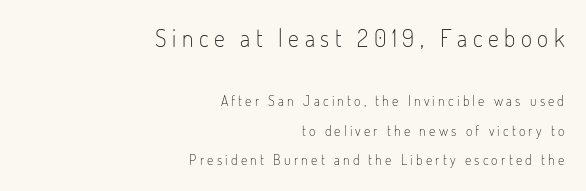
The specimen reads as upright at a glance. The space directly below the letters is spotless. Airy leading. Loose tracking; the words dissolve into strings of separated letters.
